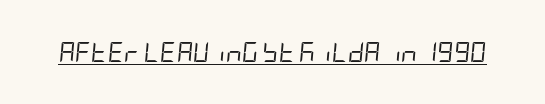
The image shows 20 px text type, italic (leaning right); set normal letter spacing, underlined.
